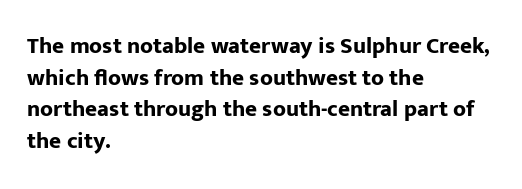
Q: Is the text bold? A: Yes.
Q: Is the text italic (slanted)? A: No, it is upright.
Q: Is the text underlined? A: No.
Q: How is the paragraph aligned? A: Left-aligned.
Q: Is the spacing between letters normal or unusually wide? A: Normal.
Q: Is the spacing between lines tight, normal or loose? A: Normal.
